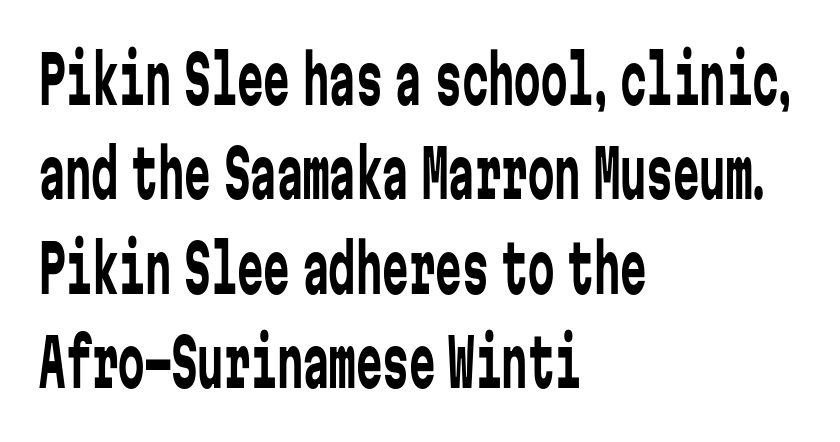
The image shows 66 px regular-weight, condensed sans-serif type, upright, monospaced; set left-aligned, normal line spacing (1.43x), normal letter spacing, not underlined; low stroke contrast and a medium x-height.
